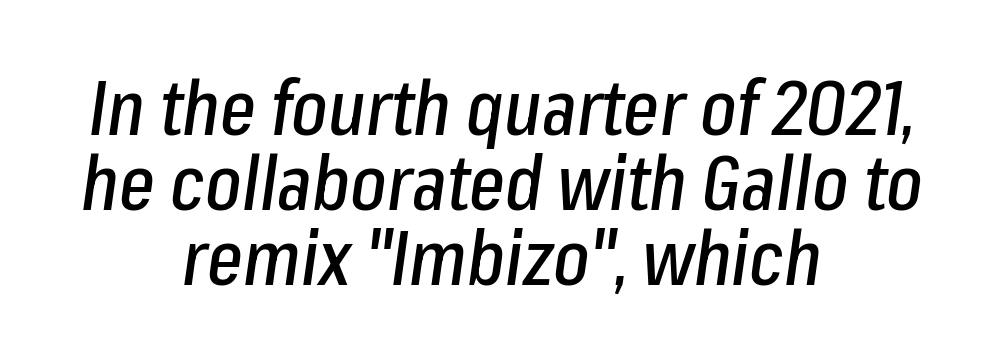
{"italic": "yes", "lean": "right", "slant_degrees": 8, "width": "condensed", "stroke_contrast": "low", "x_height": "medium", "monospaced": "no", "underline": "no", "align": "center", "line_spacing": "tight", "line_spacing_ratio": 0.99, "letter_spacing": "normal", "letter_spacing_em": 0.0, "glyph_px": 76}
